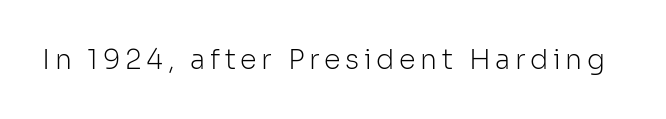
The space directly below the letters is spotless. The letters look calm and open, with moderate or lighter stems. Notice how the stems are strictly vertical — no italics here.
